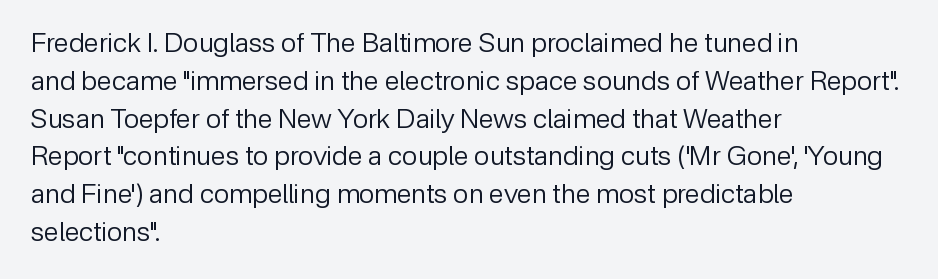
Q: Is the text bold? A: No.
Q: Is the text italic (slanted)? A: No, it is upright.
Q: Is the text underlined? A: No.
Q: How is the paragraph aligned? A: Left-aligned.
Q: Is the spacing between letters normal or unusually wide? A: Normal.
Q: Is the spacing between lines tight, normal or loose? A: Normal.
